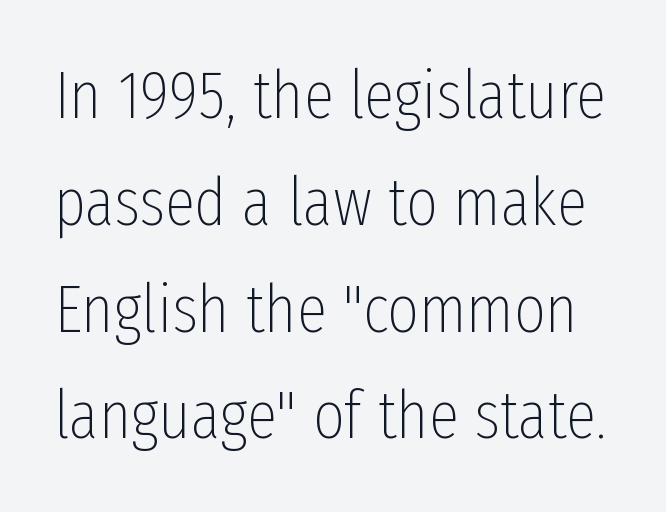
Q: Is the text bold? A: No.
Q: Is the text italic (slanted)? A: No, it is upright.
Q: Is the typeface a serif or a sans-serif typeface? A: Sans-serif.
Q: Is the text underlined? A: No.
Q: Is the spacing between letters normal or unusually wide? A: Normal.
Q: Is the spacing between lines tight, normal or loose? A: Normal.
Q: Width (condensed, normal, or wide)? A: Condensed.
Q: Stroke contrast? A: Low.
Q: x-height? A: Medium.
Q: Monospaced? A: No.
